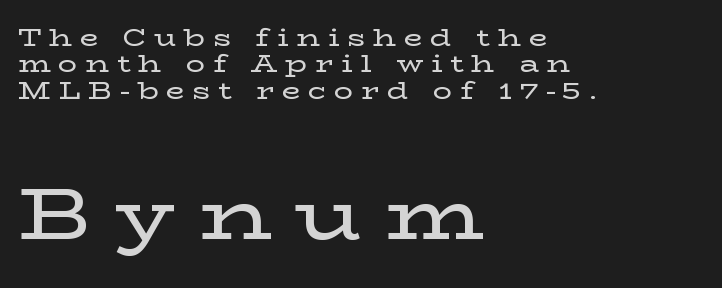
Q: Is the text italic (slanted)? A: No, it is upright.
Q: Is the typeface a serif or a sans-serif typeface? A: Serif.
Q: Is the text underlined? A: No.
Q: How is the paragraph aligned? A: Left-aligned.
Q: Is the spacing between letters normal or unusually wide? A: Unusually wide.
Q: Is the spacing between lines tight, normal or loose? A: Tight.
Q: Which block of text is set in a larger size, the first (top) or the second (bottom)? A: The second (bottom) one.
Q: Width (condensed, normal, or wide)? A: Wide.
Q: Stroke contrast? A: Low.
Q: x-height? A: Medium.
Q: Monospaced? A: No.
